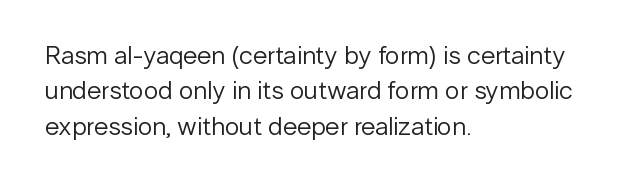
Q: Is the text bold? A: No.
Q: Is the text italic (slanted)? A: No, it is upright.
Q: Is the text underlined? A: No.
Q: How is the paragraph aligned? A: Left-aligned.
Q: Is the spacing between letters normal or unusually wide? A: Normal.
Q: Is the spacing between lines tight, normal or loose? A: Normal.
